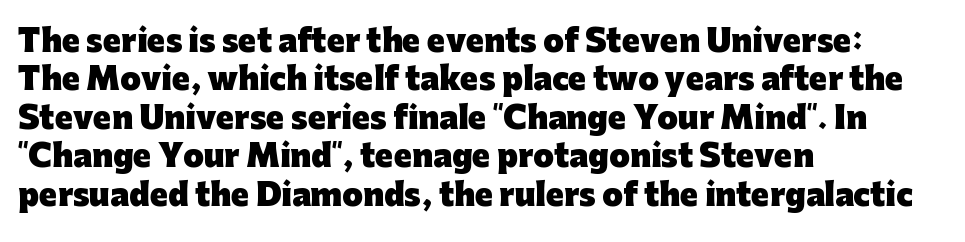
The image shows 30 px heavy sans-serif type, upright; set left-aligned, normal line spacing (1.28x), normal letter spacing, not underlined; low stroke contrast and a medium x-height.
